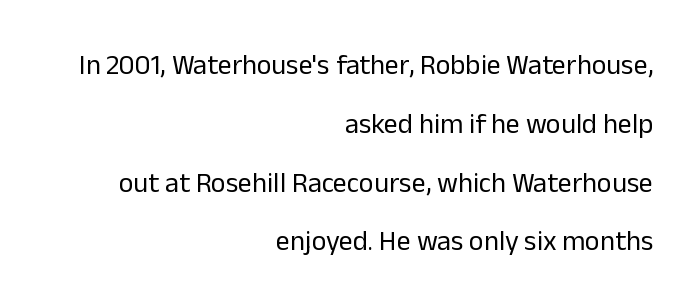
I'd call this a sans setting — the letters go barefoot. The rendering anchors every line to the right-hand side. Has an underline been added? It has not. The lines are spread far apart with generous leading. It's the straight-up-and-down kind of type. Character widths vary here, with narrow letters taking less room than wide ones.
